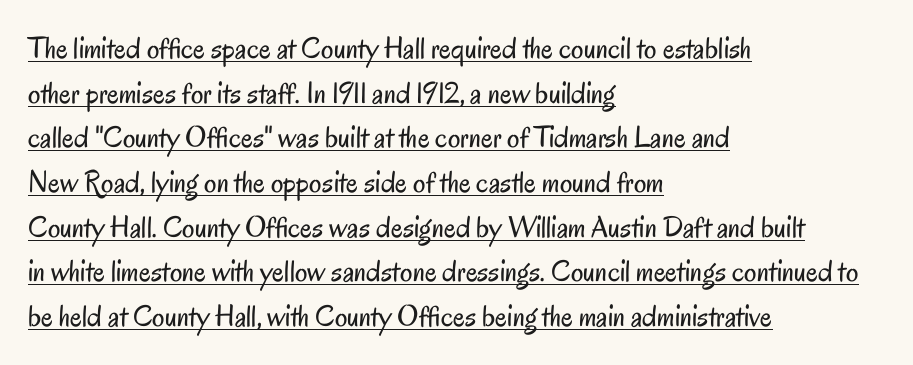
The image shows 31 px regular-weight, condensed sans-serif type, upright; set left-aligned, normal line spacing (1.44x), normal letter spacing, underlined; low stroke contrast and a small x-height.
